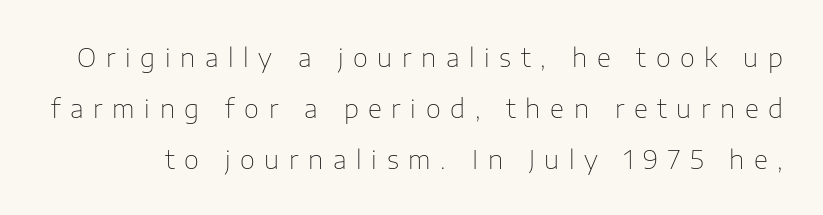
Q: Is the text bold? A: No.
Q: Is the text italic (slanted)? A: No, it is upright.
Q: Is the text underlined? A: No.
Q: Is the spacing between letters normal or unusually wide? A: Unusually wide.
Q: Is the spacing between lines tight, normal or loose? A: Loose.
